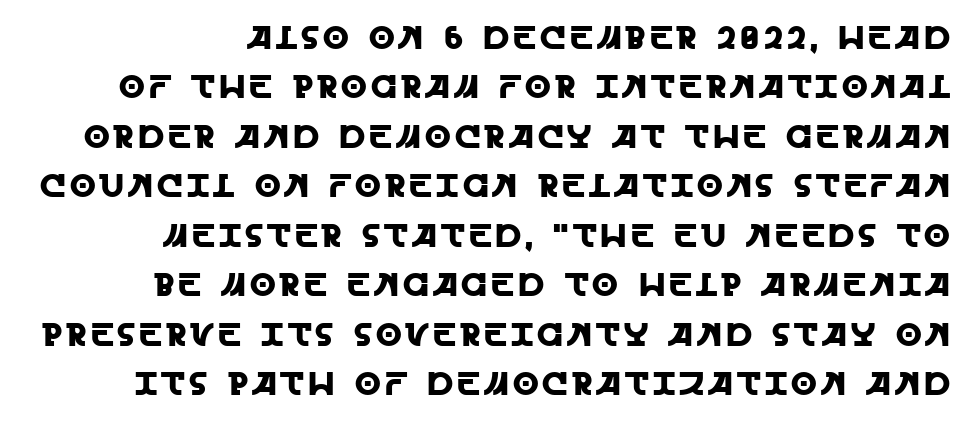
The image shows 33 px sans-serif type, upright; set right-aligned, normal line spacing (1.5x), not underlined; a large x-height.
